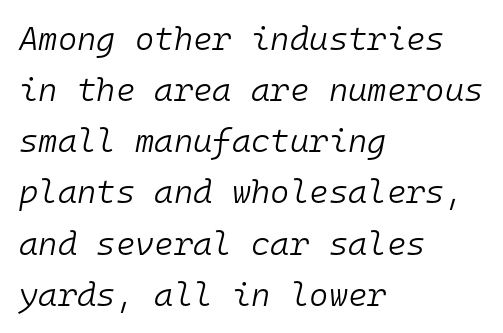
Q: Is the text bold? A: No.
Q: Is the text italic (slanted)? A: Yes, it leans right by about 10 degrees.
Q: Is the text underlined? A: No.
Q: How is the paragraph aligned? A: Left-aligned.
Q: Is the spacing between letters normal or unusually wide? A: Normal.
Q: Is the spacing between lines tight, normal or loose? A: Normal.
Q: Width (condensed, normal, or wide)? A: Normal.
Q: Stroke contrast? A: Low.
Q: x-height? A: Medium.
Q: Monospaced? A: Yes.
